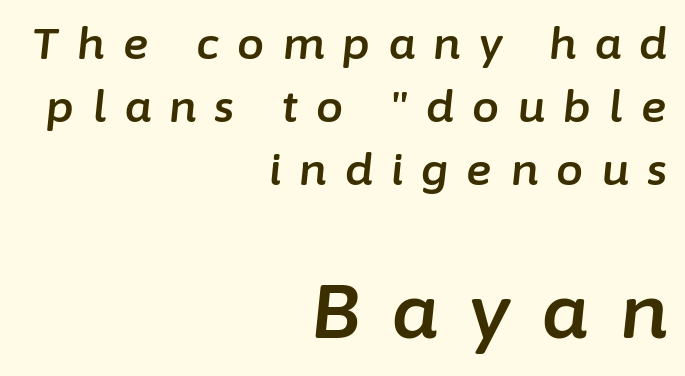
The image shows 75 px text type, italic (leaning right); set right-aligned, normal line spacing (1.46x), unusually wide letter spacing (+0.43 em), not underlined; the second (bottom) block is 1.74x larger; low stroke contrast and a medium x-height.
